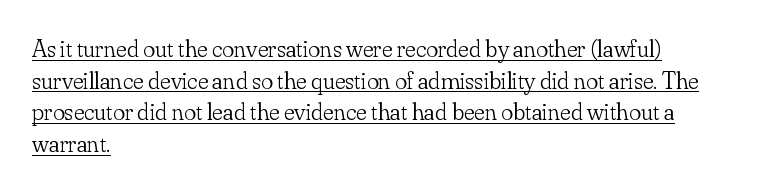
The image shows 25 px text type, upright; set left-aligned, normal line spacing (1.27x), normal letter spacing, underlined.
